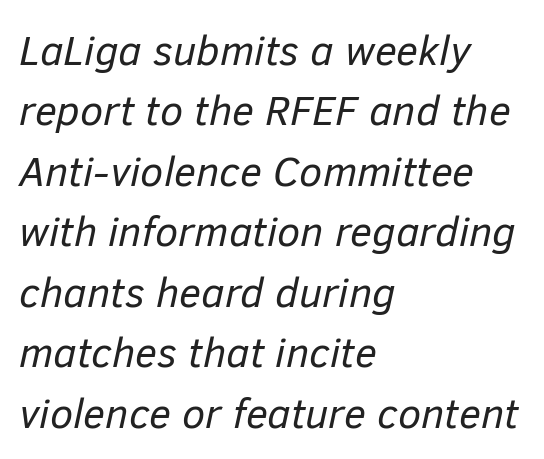
Q: Is the text bold? A: No.
Q: Is the text italic (slanted)? A: Yes, it leans right by about 12 degrees.
Q: Is the text underlined? A: No.
Q: How is the paragraph aligned? A: Left-aligned.
Q: Is the spacing between letters normal or unusually wide? A: Normal.
Q: Is the spacing between lines tight, normal or loose? A: Normal.
Q: Width (condensed, normal, or wide)? A: Normal.
Q: Stroke contrast? A: Low.
Q: x-height? A: Medium.
Q: Monospaced? A: No.
